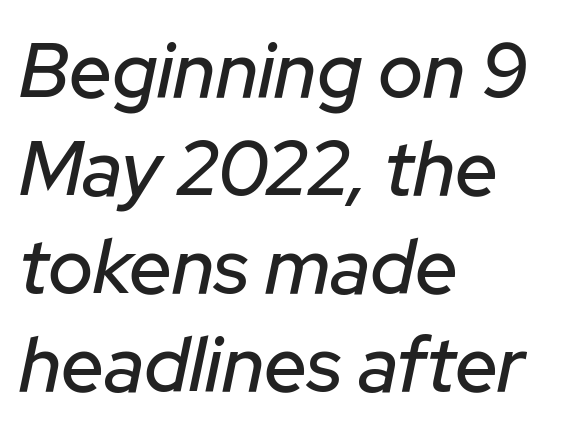
The image shows 76 px text type, italic (leaning right); set left-aligned, normal line spacing (1.29x), normal letter spacing, not underlined; low stroke contrast and a medium x-height.
